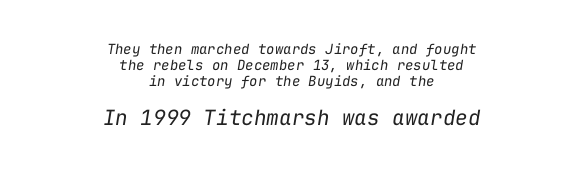
Q: Is the text bold? A: No.
Q: Is the text italic (slanted)? A: Yes, it leans right by about 9 degrees.
Q: Is the text underlined? A: No.
Q: How is the paragraph aligned? A: Centered.
Q: Is the spacing between letters normal or unusually wide? A: Normal.
Q: Is the spacing between lines tight, normal or loose? A: Tight.
Q: Which block of text is set in a larger size, the first (top) or the second (bottom)? A: The second (bottom) one.
